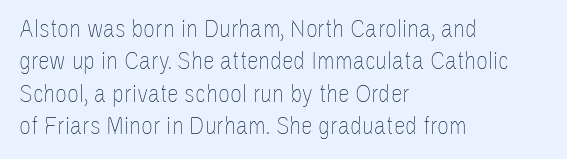
{"italic": "no", "bold": "no", "underline": "no", "align": "left", "line_spacing": "normal", "line_spacing_ratio": 1.25, "letter_spacing": "normal", "letter_spacing_em": 0.0, "glyph_px": 26}
